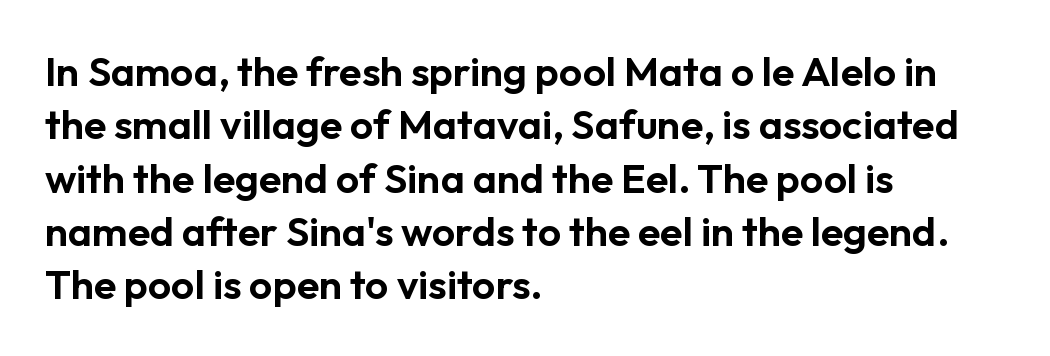
{"serif": "no", "italic": "no", "width": "normal", "stroke_contrast": "low", "x_height": "medium", "monospaced": "no", "underline": "no", "align": "left", "line_spacing": "normal", "line_spacing_ratio": 1.3, "letter_spacing": "normal", "letter_spacing_em": 0.0, "glyph_px": 41}
